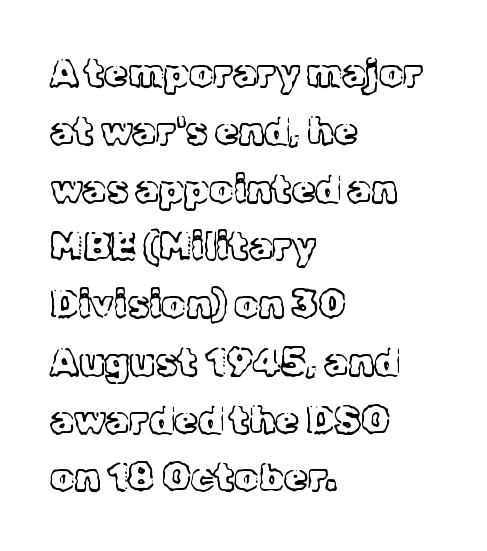
{"serif": "yes", "italic": "no", "bold": "no", "weight": "light", "width": "normal", "x_height": "medium", "monospaced": "no", "underline": "no", "align": "left", "line_spacing": "normal", "line_spacing_ratio": 1.52, "letter_spacing": "normal", "letter_spacing_em": 0.0, "glyph_px": 38}
